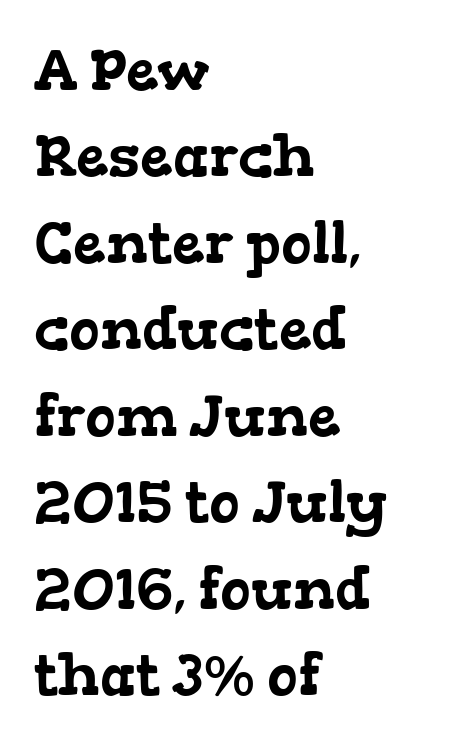
{"serif": "yes", "width": "wide", "stroke_contrast": "low", "x_height": "medium", "monospaced": "no", "underline": "no", "align": "left", "line_spacing": "normal", "line_spacing_ratio": 1.49, "letter_spacing": "normal", "letter_spacing_em": 0.0, "glyph_px": 58}
